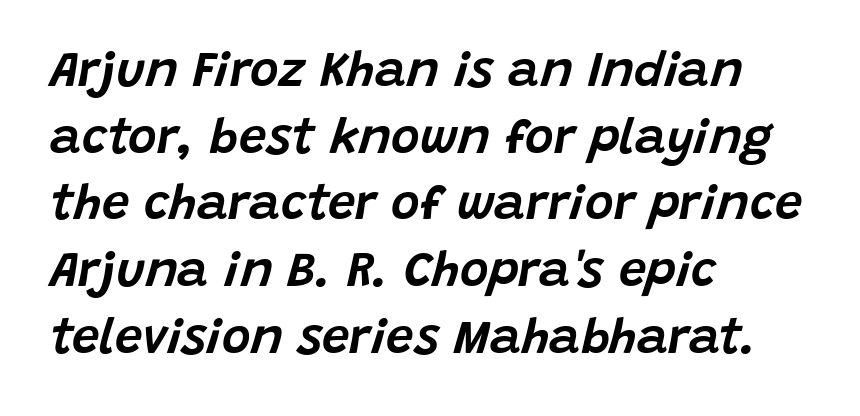
{"italic": "yes", "lean": "right", "slant_degrees": 15, "width": "normal", "stroke_contrast": "low", "x_height": "large", "monospaced": "no", "underline": "no", "align": "left", "line_spacing": "normal", "line_spacing_ratio": 1.36, "letter_spacing": "normal", "letter_spacing_em": 0.0, "glyph_px": 49}
